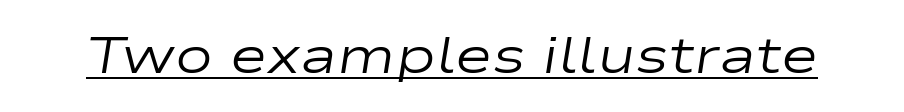
Q: Is the text bold? A: No.
Q: Is the text italic (slanted)? A: Yes, it leans right by about 9 degrees.
Q: Is the text underlined? A: Yes.
Q: Is the spacing between letters normal or unusually wide? A: Normal.
Q: Width (condensed, normal, or wide)? A: Wide.
Q: Stroke contrast? A: Low.
Q: x-height? A: Medium.
Q: Monospaced? A: No.
